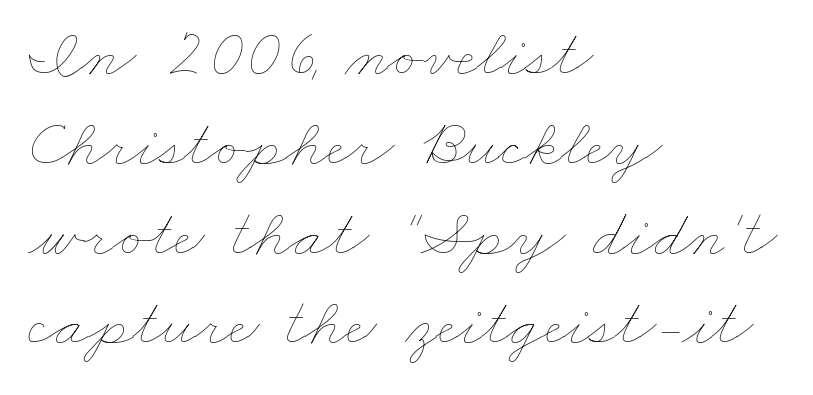
Q: Is the text bold? A: No.
Q: Is the text underlined? A: No.
Q: How is the paragraph aligned? A: Left-aligned.
Q: Is the spacing between letters normal or unusually wide? A: Normal.
Q: Is the spacing between lines tight, normal or loose? A: Normal.
Q: Width (condensed, normal, or wide)? A: Wide.
Q: Stroke contrast? A: Low.
Q: x-height? A: Small.
Q: Monospaced? A: No.
